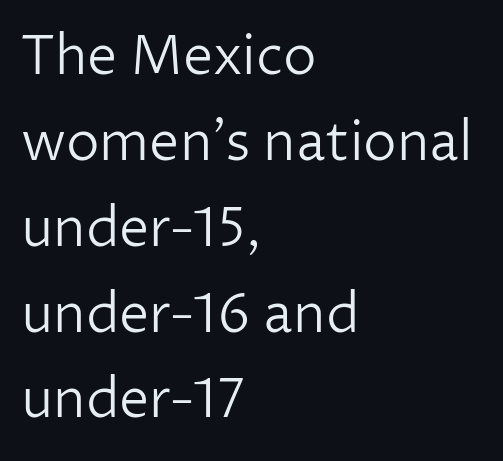
The image shows 54 px light sans-serif type, upright; set left-aligned, normal line spacing (1.59x), normal letter spacing, not underlined; low stroke contrast and a medium x-height.
